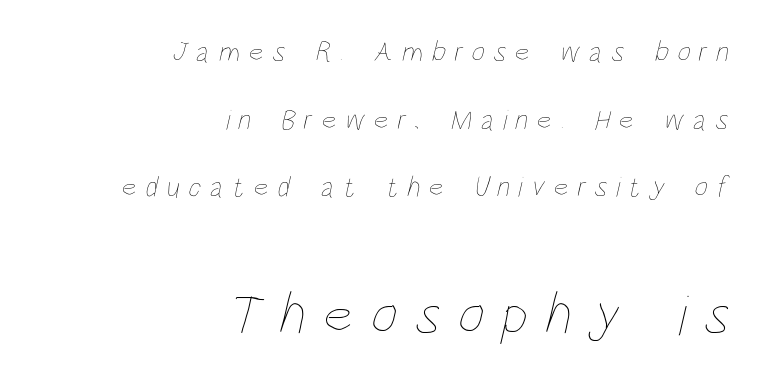
Q: Is the text bold? A: No.
Q: Is the text underlined? A: No.
Q: How is the paragraph aligned? A: Right-aligned.
Q: Is the spacing between letters normal or unusually wide? A: Unusually wide.
Q: Is the spacing between lines tight, normal or loose? A: Loose.
Q: Which block of text is set in a larger size, the first (top) or the second (bottom)? A: The second (bottom) one.
Q: Width (condensed, normal, or wide)? A: Condensed.
Q: Stroke contrast? A: Low.
Q: x-height? A: Large.
Q: Monospaced? A: No.
